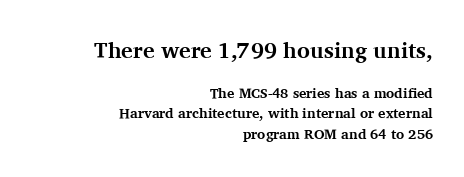
Notice how the passage keeps a crisp vertical edge on the right only. Just letters on the line, the space beneath them empty. How heavy is the stroke? Heavy — this is a bold. No extra tracking has been applied to these lines.
